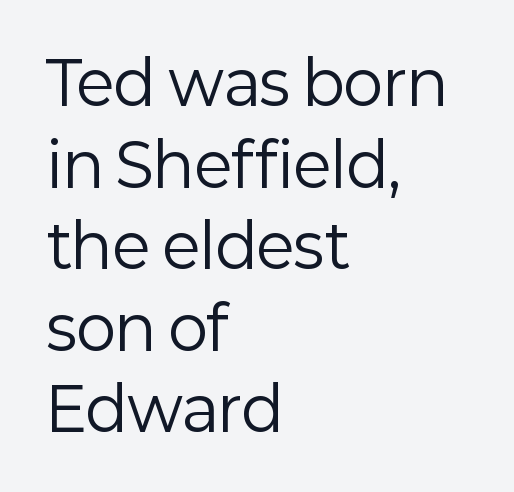
Q: Is the text bold? A: No.
Q: Is the text italic (slanted)? A: No, it is upright.
Q: Is the typeface a serif or a sans-serif typeface? A: Sans-serif.
Q: Is the text underlined? A: No.
Q: How is the paragraph aligned? A: Left-aligned.
Q: Is the spacing between letters normal or unusually wide? A: Normal.
Q: Is the spacing between lines tight, normal or loose? A: Normal.
Q: Width (condensed, normal, or wide)? A: Normal.
Q: Stroke contrast? A: Low.
Q: x-height? A: Medium.
Q: Monospaced? A: No.
